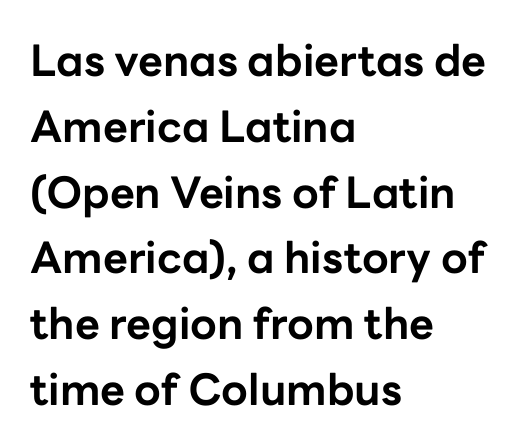
Q: Is the text bold? A: Yes.
Q: Is the text italic (slanted)? A: No, it is upright.
Q: Is the typeface a serif or a sans-serif typeface? A: Sans-serif.
Q: Is the text underlined? A: No.
Q: How is the paragraph aligned? A: Left-aligned.
Q: Is the spacing between letters normal or unusually wide? A: Normal.
Q: Is the spacing between lines tight, normal or loose? A: Normal.
Q: Width (condensed, normal, or wide)? A: Normal.
Q: Stroke contrast? A: Low.
Q: x-height? A: Medium.
Q: Monospaced? A: No.
